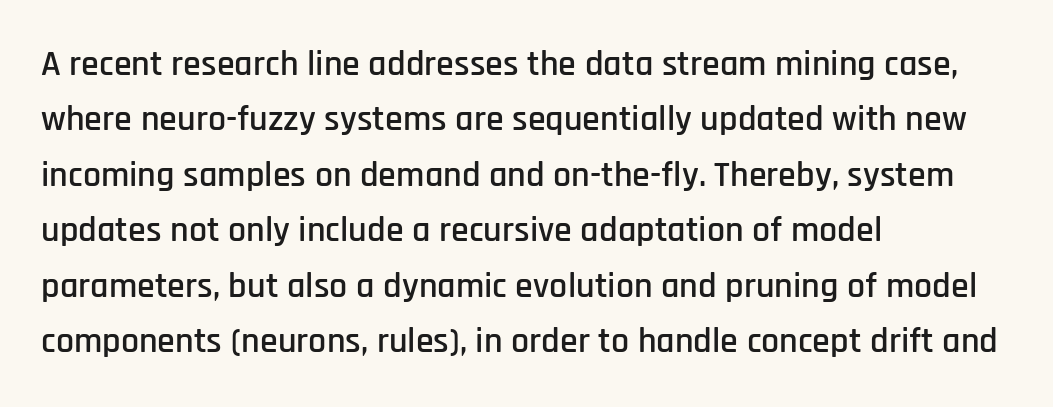
Q: Is the text italic (slanted)? A: No, it is upright.
Q: Is the typeface a serif or a sans-serif typeface? A: Sans-serif.
Q: Is the text underlined? A: No.
Q: How is the paragraph aligned? A: Left-aligned.
Q: Is the spacing between letters normal or unusually wide? A: Normal.
Q: Is the spacing between lines tight, normal or loose? A: Normal.
Q: Width (condensed, normal, or wide)? A: Condensed.
Q: Stroke contrast? A: Low.
Q: x-height? A: Large.
Q: Monospaced? A: No.
